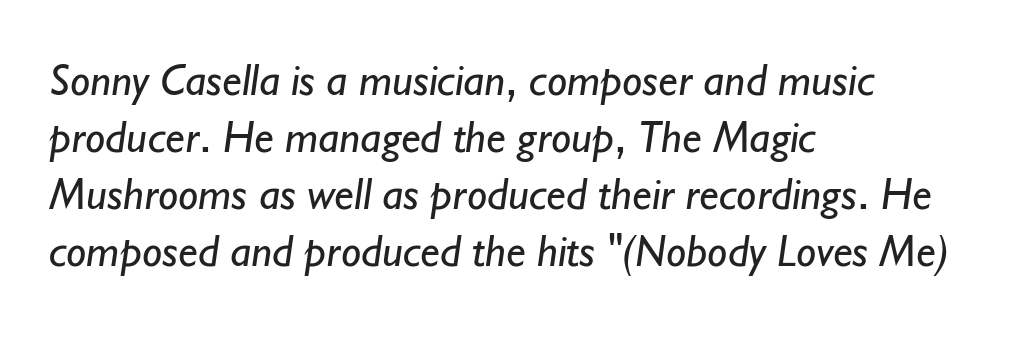
Q: Is the text bold? A: No.
Q: Is the typeface a serif or a sans-serif typeface? A: Sans-serif.
Q: Is the text underlined? A: No.
Q: How is the paragraph aligned? A: Left-aligned.
Q: Is the spacing between letters normal or unusually wide? A: Normal.
Q: Is the spacing between lines tight, normal or loose? A: Normal.
Q: Width (condensed, normal, or wide)? A: Normal.
Q: Stroke contrast? A: Low.
Q: x-height? A: Small.
Q: Monospaced? A: No.
